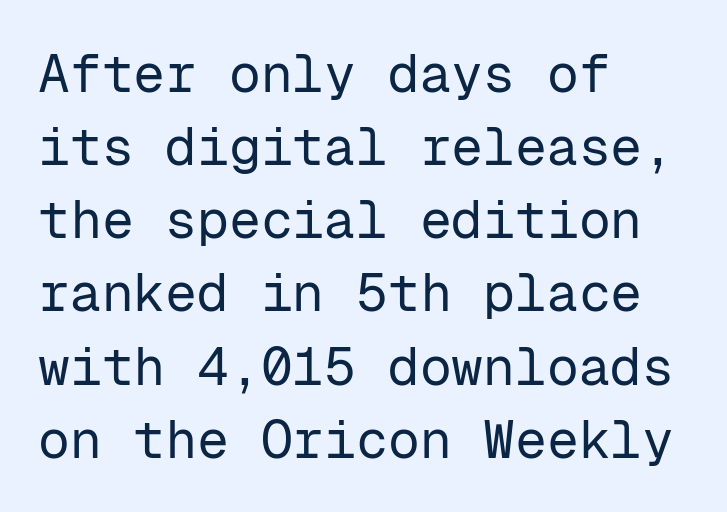
{"serif": "no", "italic": "no", "bold": "no", "weight": "regular", "width": "normal", "stroke_contrast": "low", "x_height": "medium", "monospaced": "yes", "underline": "no", "align": "left", "line_spacing": "normal", "line_spacing_ratio": 1.38, "letter_spacing": "normal", "letter_spacing_em": 0.0, "glyph_px": 53}
